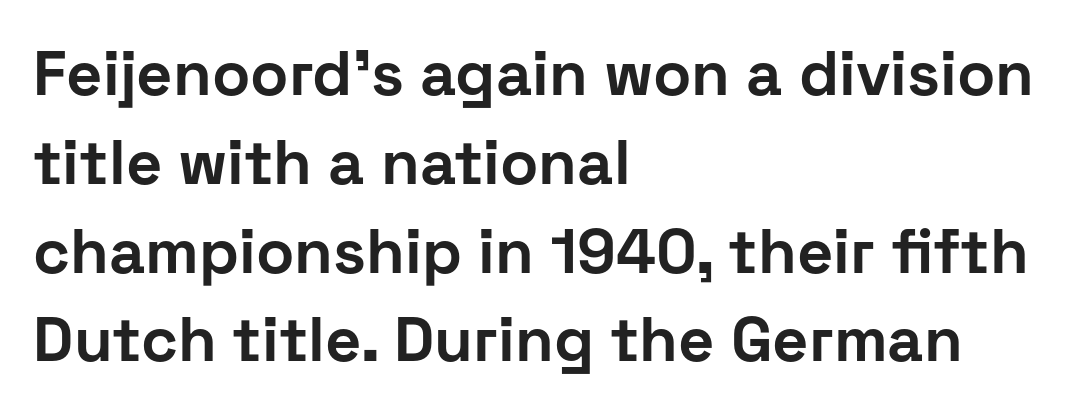
{"serif": "no", "italic": "no", "bold": "yes", "weight": "bold", "width": "normal", "stroke_contrast": "low", "x_height": "medium", "monospaced": "no", "underline": "no", "align": "left", "line_spacing": "normal", "line_spacing_ratio": 1.41, "letter_spacing": "normal", "letter_spacing_em": 0.0, "glyph_px": 63}
